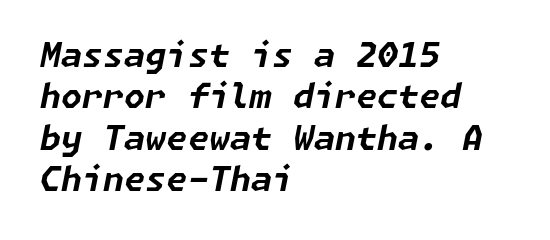
{"italic": "yes", "lean": "right", "slant_degrees": 11, "bold": "yes", "weight": "bold", "width": "normal", "stroke_contrast": "low", "x_height": "medium", "underline": "no", "align": "left", "line_spacing_ratio": 1.22, "letter_spacing": "normal", "letter_spacing_em": 0.0, "glyph_px": 34}
